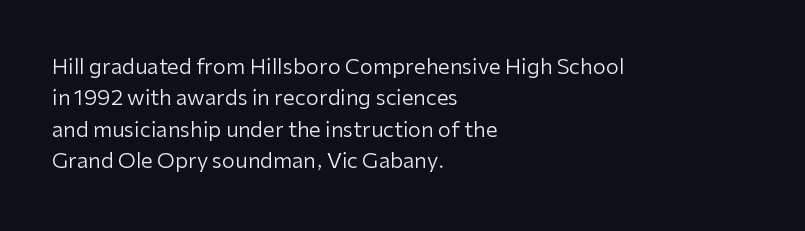
{"italic": "no", "bold": "no", "underline": "no", "align": "left", "line_spacing": "normal", "line_spacing_ratio": 1.49, "letter_spacing": "normal", "letter_spacing_em": 0.0, "glyph_px": 21}
